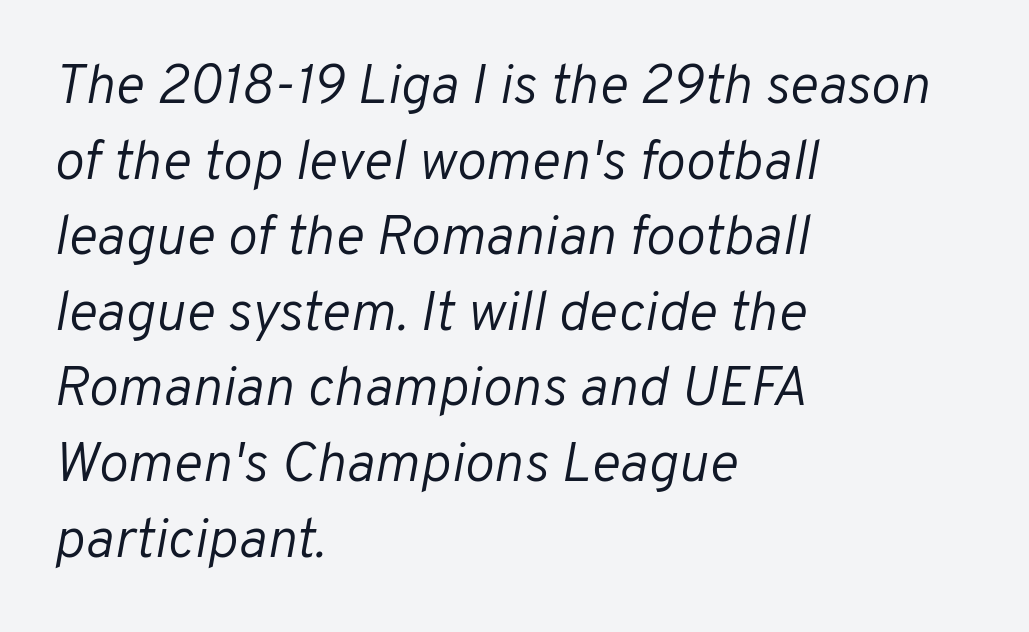
The image shows 56 px light type, italic (leaning right); set left-aligned, normal line spacing (1.35x), normal letter spacing, not underlined; low stroke contrast and a medium x-height.
